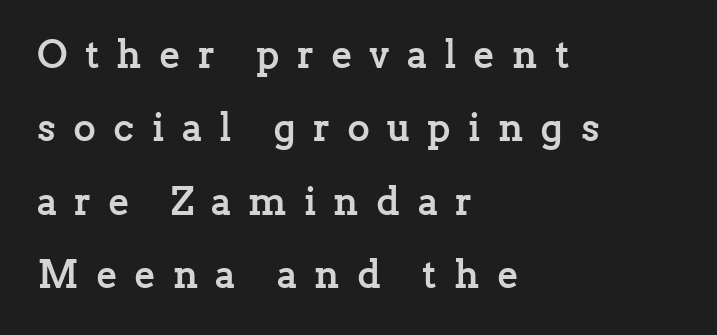
{"serif": "yes", "italic": "no", "bold": "yes", "weight": "semibold", "width": "normal", "stroke_contrast": "low", "x_height": "medium", "monospaced": "no", "underline": "no", "align": "left", "line_spacing_ratio": 1.88, "letter_spacing": "wide", "letter_spacing_em": 0.44, "glyph_px": 39}
